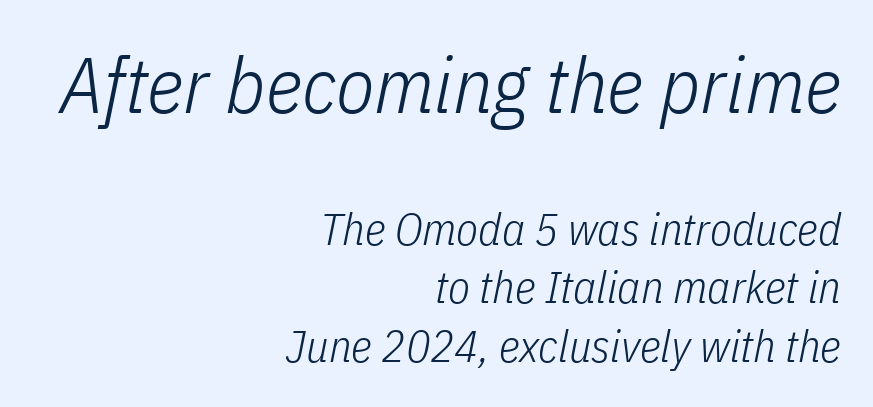
Q: Is the text bold? A: No.
Q: Is the text italic (slanted)? A: Yes, it leans right by about 11 degrees.
Q: Is the text underlined? A: No.
Q: How is the paragraph aligned? A: Right-aligned.
Q: Is the spacing between letters normal or unusually wide? A: Normal.
Q: Is the spacing between lines tight, normal or loose? A: Normal.
Q: Which block of text is set in a larger size, the first (top) or the second (bottom)? A: The first (top) one.
Q: Width (condensed, normal, or wide)? A: Condensed.
Q: Stroke contrast? A: Low.
Q: x-height? A: Medium.
Q: Monospaced? A: No.
